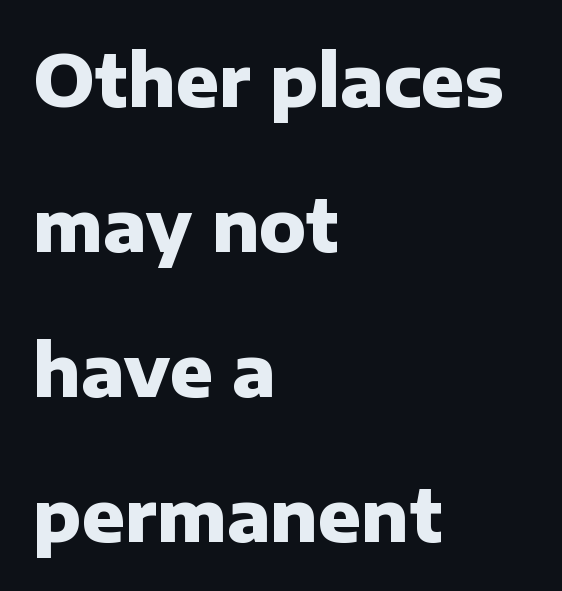
Unlike italic type, these characters show no tilt at all. This rendering features lettering with no underline. A typesetter would call this zero additional tracking. Looks like regular typesetting: each glyph gets only the width it needs. The face used here is a sans, in the tradition of grotesques and geometrics.
